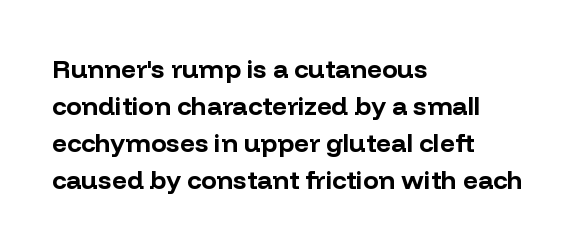
The image shows 26 px bold type, upright; set left-aligned, normal line spacing (1.42x), normal letter spacing, not underlined.
